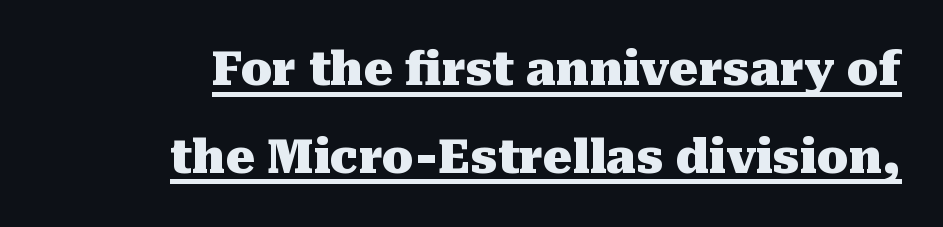
Q: Is the text bold? A: Yes.
Q: Is the text italic (slanted)? A: No, it is upright.
Q: Is the typeface a serif or a sans-serif typeface? A: Serif.
Q: Is the text underlined? A: Yes.
Q: Is the spacing between letters normal or unusually wide? A: Normal.
Q: Is the spacing between lines tight, normal or loose? A: Loose.
Q: Width (condensed, normal, or wide)? A: Normal.
Q: Stroke contrast? A: Medium.
Q: x-height? A: Medium.
Q: Monospaced? A: No.
